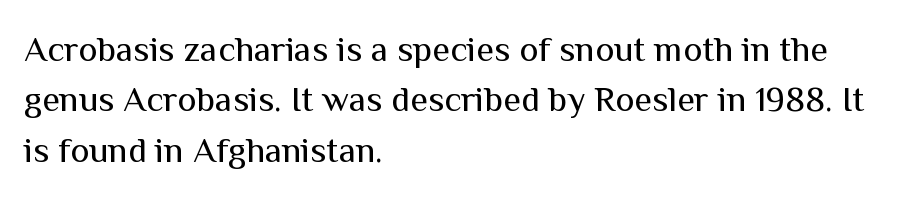
Q: Is the text bold? A: No.
Q: Is the text italic (slanted)? A: No, it is upright.
Q: Is the typeface a serif or a sans-serif typeface? A: Sans-serif.
Q: Is the text underlined? A: No.
Q: How is the paragraph aligned? A: Left-aligned.
Q: Is the spacing between letters normal or unusually wide? A: Normal.
Q: Is the spacing between lines tight, normal or loose? A: Normal.
Q: Width (condensed, normal, or wide)? A: Normal.
Q: Stroke contrast? A: Medium.
Q: x-height? A: Medium.
Q: Monospaced? A: No.
